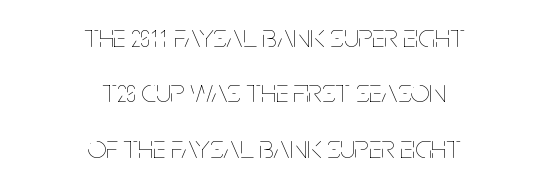
Varying glyph widths throughout — classic text-font behaviour. Caption: multi-line text, centered on the measure. The lines sit at an ordinary, default distance from one another. On a weight scale, this lands at 450 or below.
